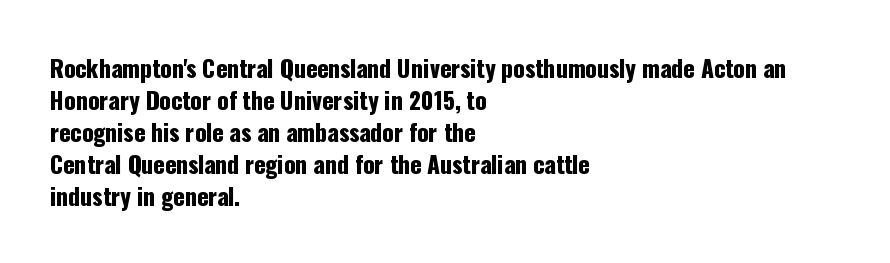
The image shows 23 px text type, upright; set left-aligned, normal line spacing (1.39x), normal letter spacing, not underlined.
